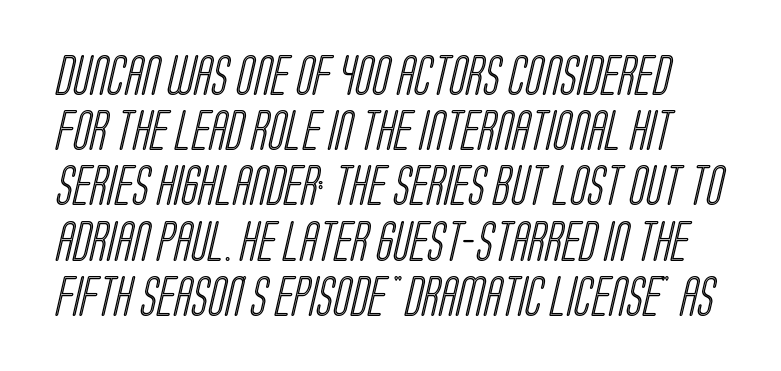
{"width": "condensed", "x_height": "large", "monospaced": "no", "underline": "no", "line_spacing": "normal", "line_spacing_ratio": 1.38, "letter_spacing": "normal", "letter_spacing_em": 0.0, "glyph_px": 40}
